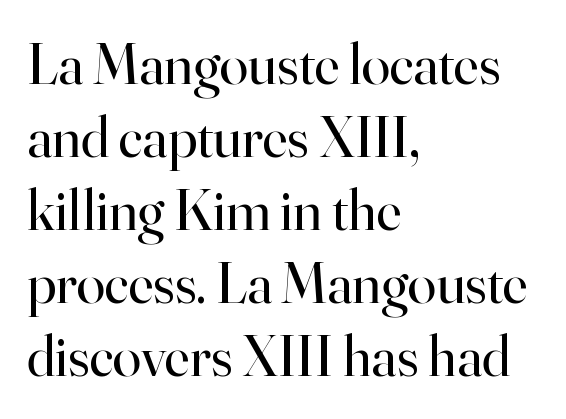
Horizontal bands of white between lines are of average thickness. This rendering leaves character spacing at its baseline value. You could not count columns in this text — the font is proportionally spaced. Heaviness? Minimal to ordinary, like unemphasized prose. Beneath every word, the page is bare. These lines are composed in type with serifs.
